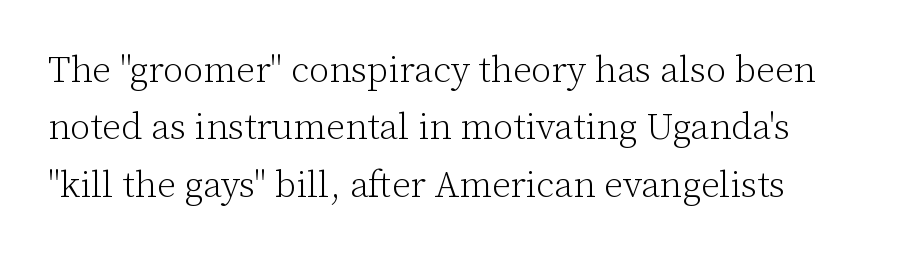
Anything drawn beneath the words? Only blank space. Students, note that the glyphs here touch the page at normal intervals. Students, observe: this is what conventionally led text looks like. This is not heavy type; no bold has been used. Do the letters lean? They stand straight.
